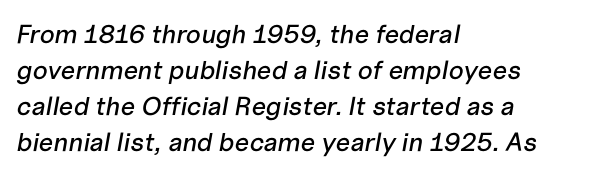
{"italic": "yes", "lean": "right", "slant_degrees": 10, "underline": "no", "align": "left", "line_spacing": "normal", "line_spacing_ratio": 1.39, "letter_spacing": "normal", "letter_spacing_em": 0.0, "glyph_px": 26}
